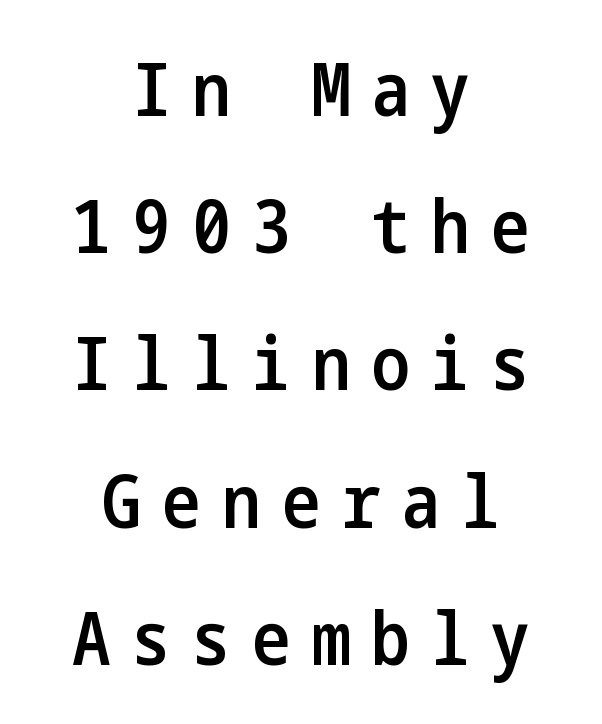
The image shows 73 px semibold, condensed sans-serif type, upright; set centered, line spacing 1.88x, unusually wide letter spacing (+0.29 em), not underlined; low stroke contrast and a medium x-height.
